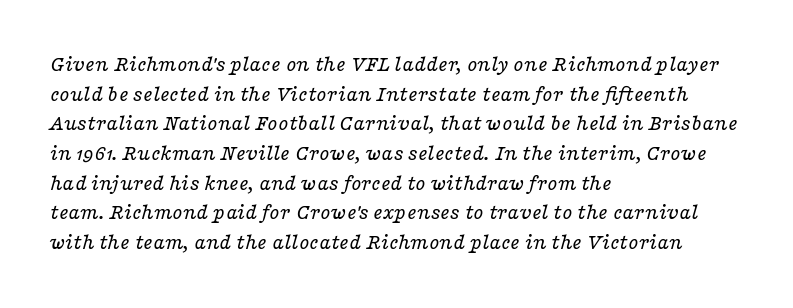
The image shows 23 px text type, italic (leaning right); set left-aligned, normal line spacing (1.29x), normal letter spacing, not underlined.
